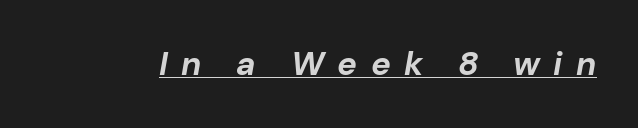
The image shows 33 px bold type, italic (leaning right); set unusually wide letter spacing (+0.4 em), underlined; low stroke contrast and a medium x-height.
